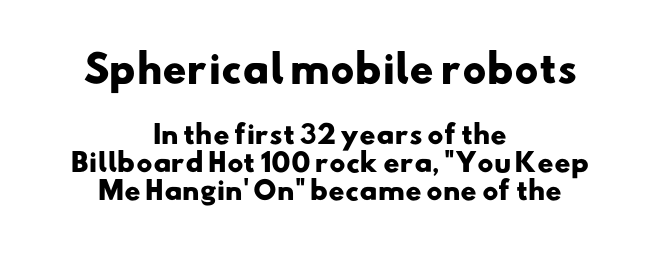
Note the varied advance widths — an 'i' is clearly narrower than an 'm'. Honestly, the letter spacing is just normal — you wouldn't notice it. Anything drawn beneath the words? Only blank space. The compositor balanced each line on the midline. These lines are composed in type without serifs.
